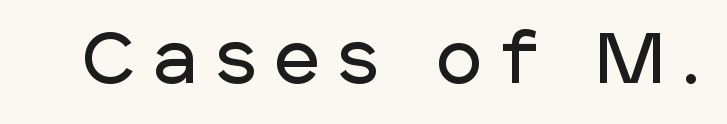
Q: Is the text italic (slanted)? A: No, it is upright.
Q: Is the typeface a serif or a sans-serif typeface? A: Sans-serif.
Q: Is the text underlined? A: No.
Q: Is the spacing between letters normal or unusually wide? A: Unusually wide.
Q: Width (condensed, normal, or wide)? A: Normal.
Q: Stroke contrast? A: Low.
Q: x-height? A: Large.
Q: Monospaced? A: No.
